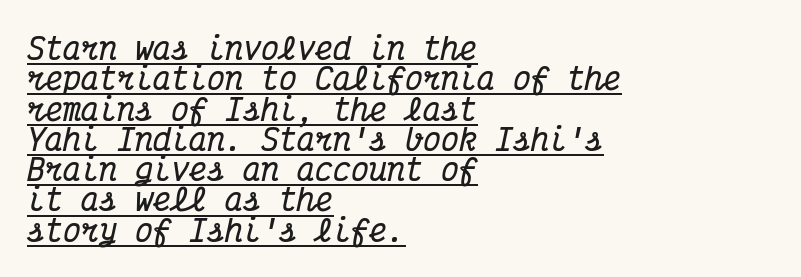
These words are printed bold, with thick strokes throughout. The paragraph has a hard left edge and a soft right edge. The face used here is monospaced, like something from a code editor. Short note: letters normally spaced.
